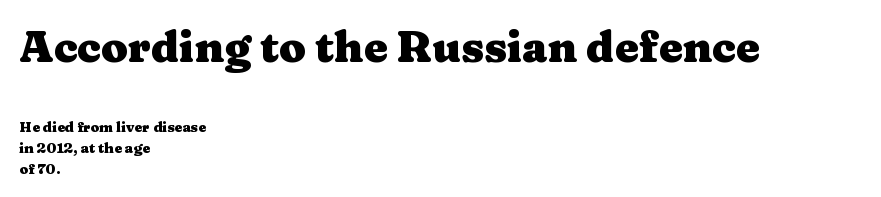
The image shows 43 px heavy, wide serif type, upright; set left-aligned, normal line spacing (1.5x), normal letter spacing, not underlined; the first (top) block is 3.07x larger; medium stroke contrast and a medium x-height.
